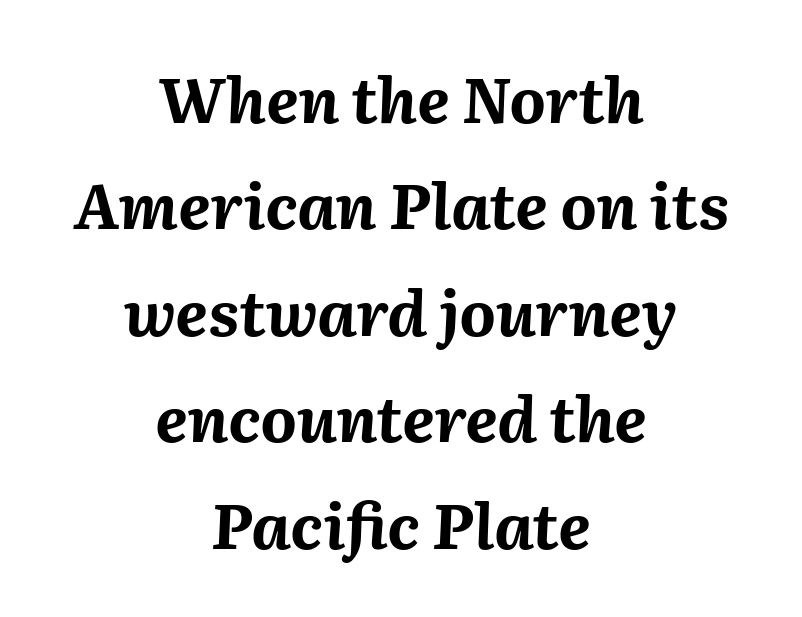
The image shows 63 px bold type, italic (leaning right); set centered, normal line spacing (1.69x), normal letter spacing, not underlined; medium stroke contrast and a medium x-height.
